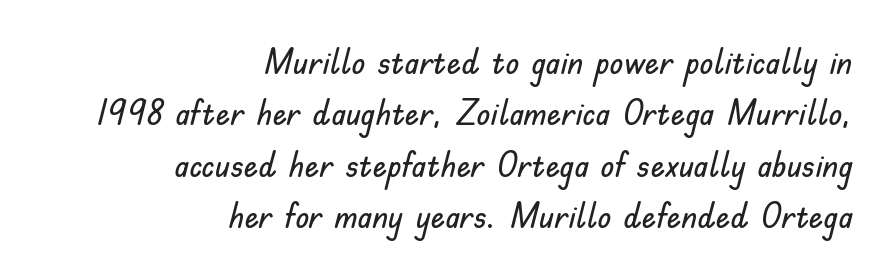
{"serif": "no", "width": "normal", "stroke_contrast": "low", "x_height": "small", "monospaced": "no", "underline": "no", "align": "right", "line_spacing": "normal", "line_spacing_ratio": 1.43, "letter_spacing": "normal", "letter_spacing_em": 0.0, "glyph_px": 36}
